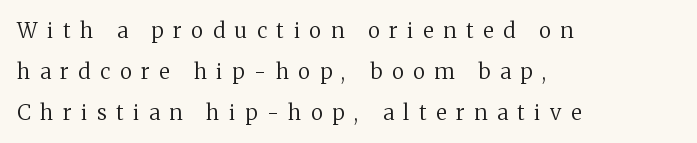
Q: Is the text bold? A: No.
Q: Is the text italic (slanted)? A: No, it is upright.
Q: Is the text underlined? A: No.
Q: How is the paragraph aligned? A: Left-aligned.
Q: Is the spacing between letters normal or unusually wide? A: Unusually wide.
Q: Is the spacing between lines tight, normal or loose? A: Loose.
